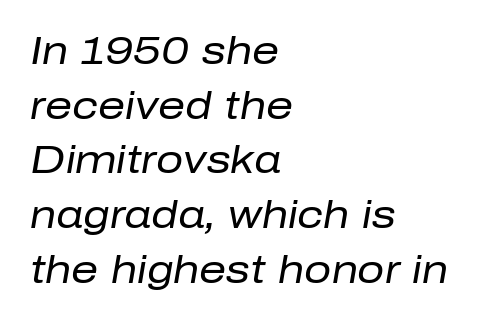
Q: Is the text bold? A: No.
Q: Is the text italic (slanted)? A: Yes, it leans right by about 10 degrees.
Q: Is the text underlined? A: No.
Q: How is the paragraph aligned? A: Left-aligned.
Q: Is the spacing between letters normal or unusually wide? A: Normal.
Q: Is the spacing between lines tight, normal or loose? A: Normal.
Q: Width (condensed, normal, or wide)? A: Normal.
Q: Stroke contrast? A: Low.
Q: x-height? A: Medium.
Q: Monospaced? A: No.
